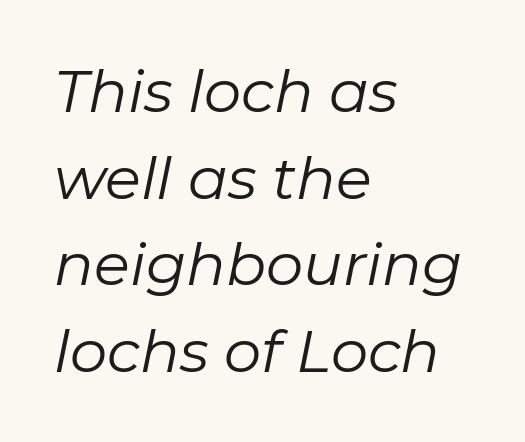
The baseline area is clear. A typesetter would call this leading conventional body-copy spacing. Where is the straight margin? On the left. Weight class: somewhere from thin through regular. Varying glyph widths throughout — classic text-font behaviour. Honestly, the letter spacing is just normal — you wouldn't notice it.
